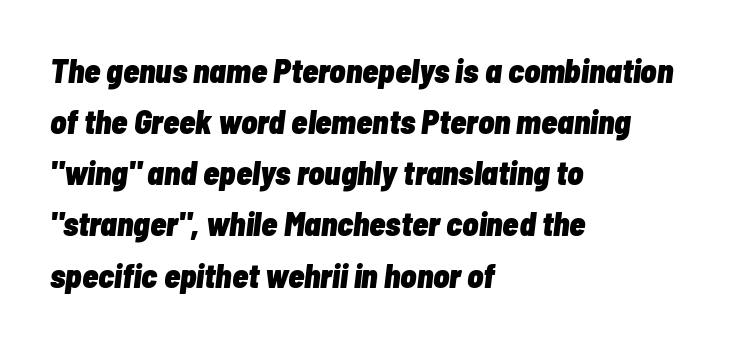
The image shows 33 px heavy, condensed type, italic (leaning right); set left-aligned, normal line spacing (1.55x), normal letter spacing, not underlined; low stroke contrast and a medium x-height.
